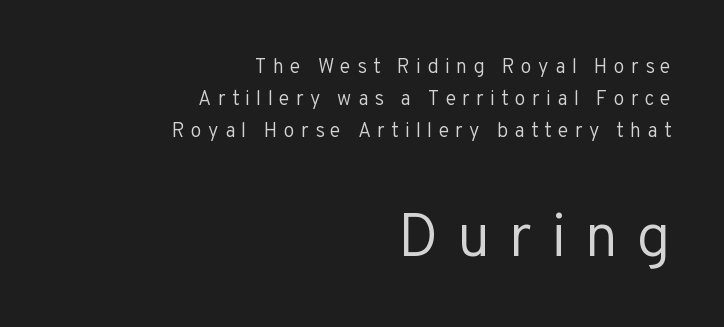
The image shows 60 px regular-weight sans-serif type, upright; set right-aligned, normal line spacing (1.6x), unusually wide letter spacing (+0.31 em), not underlined; the second (bottom) block is 3.0x larger; low stroke contrast and a medium x-height.
